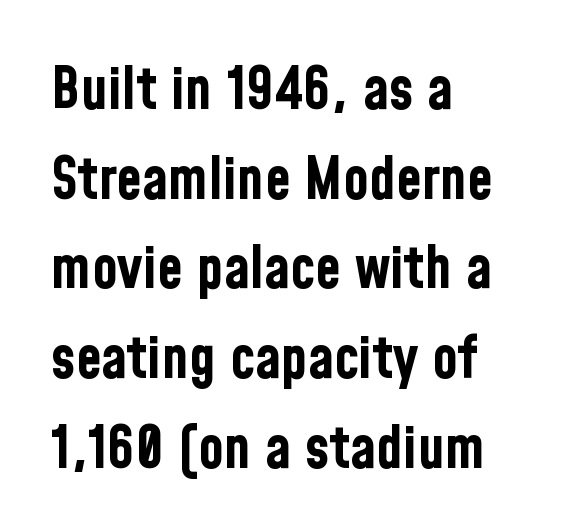
Students, this is bold: see how much ink each stroke carries. The paragraph shown leans on its left margin. The rendering uses natural spacing where letterforms have individual widths. What's the leading like? Ordinary, nothing unusual. A typesetter would mark this as roman, not italic.
